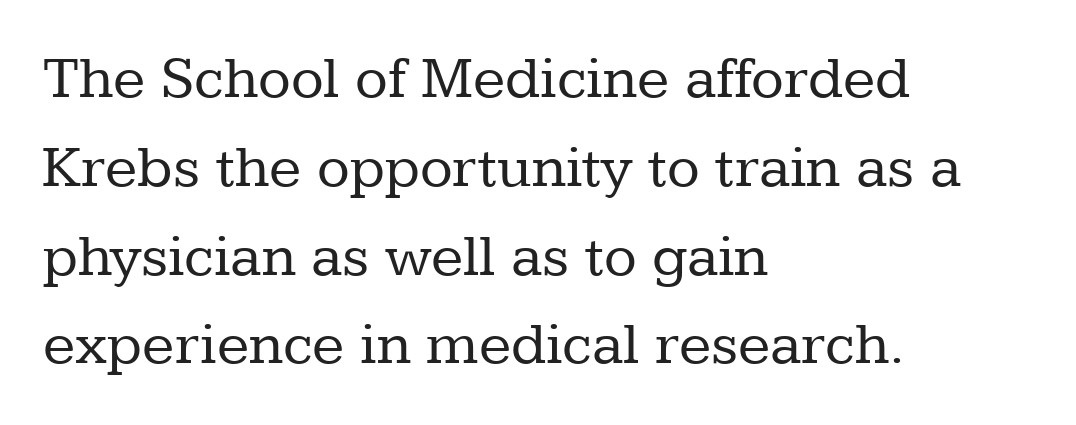
Q: Is the text bold? A: No.
Q: Is the text italic (slanted)? A: No, it is upright.
Q: Is the typeface a serif or a sans-serif typeface? A: Serif.
Q: Is the text underlined? A: No.
Q: How is the paragraph aligned? A: Left-aligned.
Q: Is the spacing between letters normal or unusually wide? A: Normal.
Q: Is the spacing between lines tight, normal or loose? A: Normal.
Q: Width (condensed, normal, or wide)? A: Normal.
Q: Stroke contrast? A: Low.
Q: x-height? A: Medium.
Q: Monospaced? A: No.
